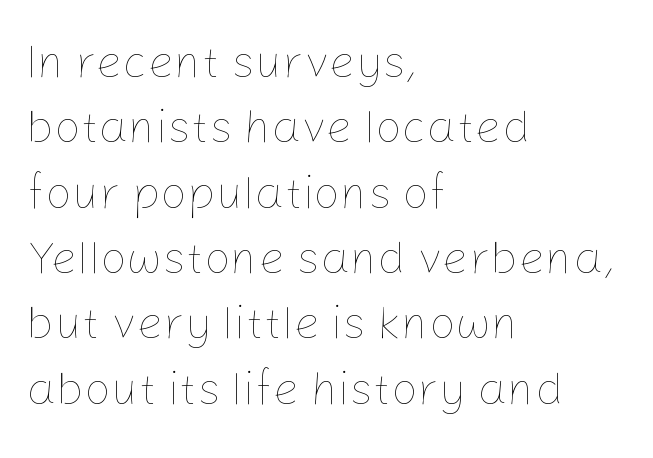
Q: Is the text bold? A: No.
Q: Is the text italic (slanted)? A: No, it is upright.
Q: Is the text underlined? A: No.
Q: How is the paragraph aligned? A: Left-aligned.
Q: Is the spacing between letters normal or unusually wide? A: Normal.
Q: Is the spacing between lines tight, normal or loose? A: Normal.
Q: Width (condensed, normal, or wide)? A: Normal.
Q: Stroke contrast? A: Low.
Q: x-height? A: Medium.
Q: Monospaced? A: No.
